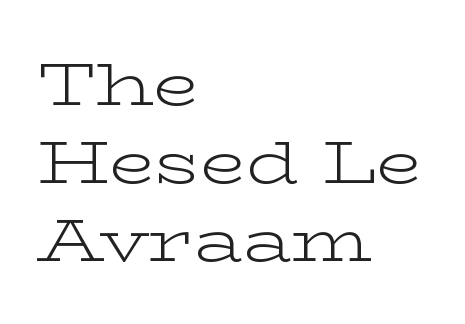
The image shows 60 px light, wide serif type, upright; set left-aligned, normal line spacing (1.3x), normal letter spacing, not underlined; low stroke contrast and a medium x-height.
